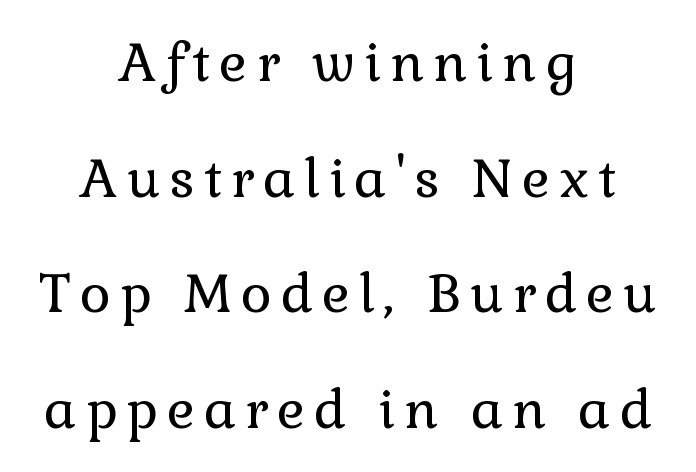
The image shows 53 px regular-weight serif type, upright; set centered, loose line spacing (2.18x), not underlined; low stroke contrast and a medium x-height.
